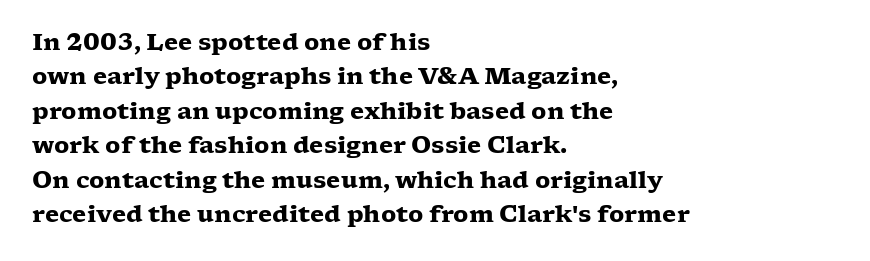
The image shows 23 px bold type, upright; set left-aligned, normal line spacing (1.5x), normal letter spacing, not underlined.
